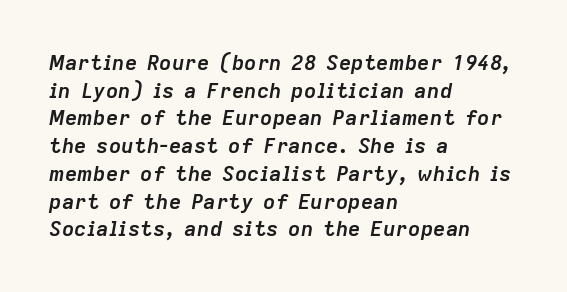
Compared with typical paragraphs, the rows here are spaced about the same. The axis of the letterforms is tilted away from vertical. The type is set solid horizontally, with unmodified tracking. Words float on clear page, feet unadorned. The typesetter chose a ragged-right arrangement here.
